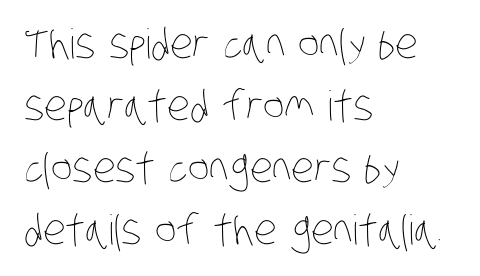
The image shows 41 px thin, condensed type; set left-aligned, normal line spacing (1.51x), normal letter spacing, not underlined; low stroke contrast and a large x-height.
